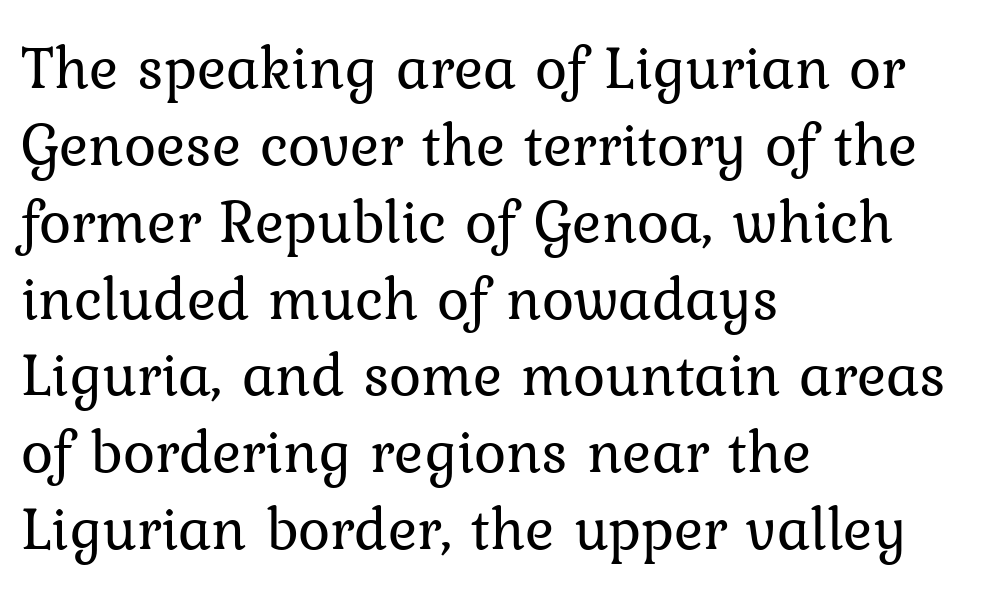
Q: Is the text bold? A: No.
Q: Is the text italic (slanted)? A: No, it is upright.
Q: Is the typeface a serif or a sans-serif typeface? A: Serif.
Q: Is the text underlined? A: No.
Q: How is the paragraph aligned? A: Left-aligned.
Q: Is the spacing between letters normal or unusually wide? A: Normal.
Q: Is the spacing between lines tight, normal or loose? A: Normal.
Q: Width (condensed, normal, or wide)? A: Normal.
Q: Stroke contrast? A: Low.
Q: x-height? A: Medium.
Q: Monospaced? A: No.
